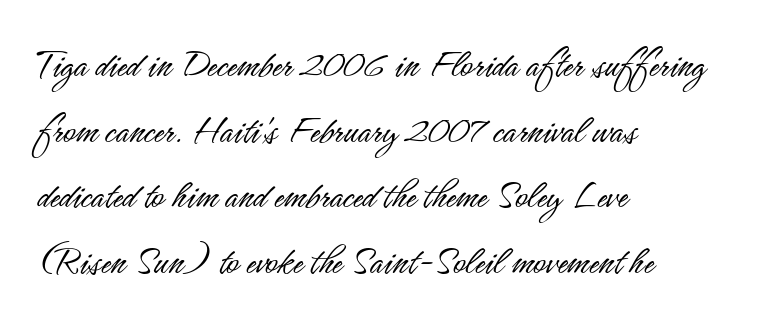
The space between consecutive lines is moderate. The typeface chosen for these lines omits serifs. The compositor pushed each line to the left boundary. No chunkiness to these letters — they're not bold. Characters follow at the spacing the type designer built in.
